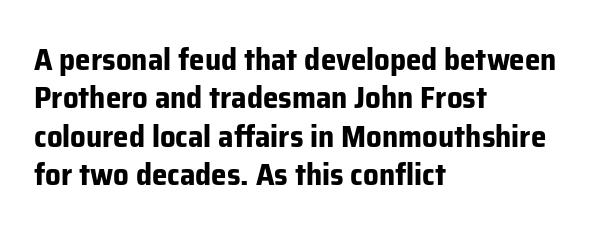
Q: Is the text bold? A: Yes.
Q: Is the text italic (slanted)? A: No, it is upright.
Q: Is the typeface a serif or a sans-serif typeface? A: Sans-serif.
Q: Is the text underlined? A: No.
Q: How is the paragraph aligned? A: Left-aligned.
Q: Is the spacing between letters normal or unusually wide? A: Normal.
Q: Width (condensed, normal, or wide)? A: Normal.
Q: Stroke contrast? A: Low.
Q: x-height? A: Medium.
Q: Monospaced? A: No.
